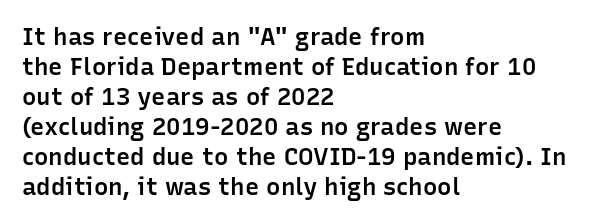
The image shows 24 px text type, upright; set left-aligned, normal line spacing (1.25x), normal letter spacing, not underlined.
